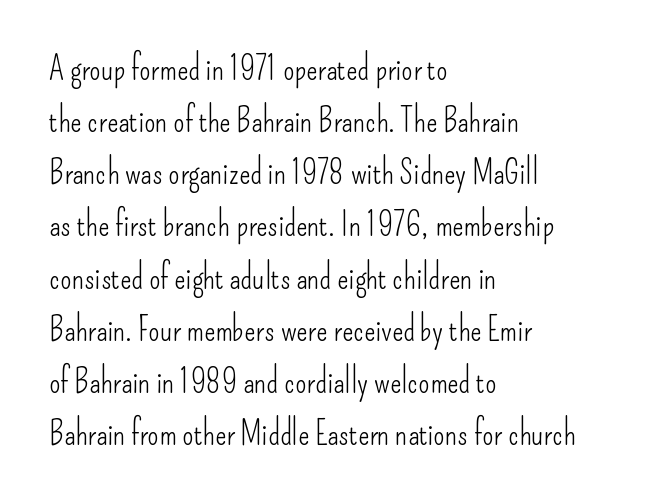
The image shows 33 px light, condensed sans-serif type, upright; set left-aligned, normal line spacing (1.58x), normal letter spacing, not underlined; low stroke contrast and a small x-height.
